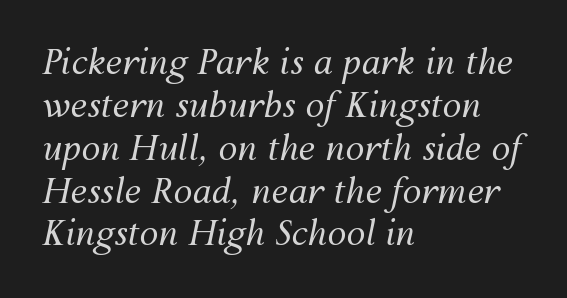
Q: Is the text bold? A: No.
Q: Is the text italic (slanted)? A: Yes, it leans right by about 12 degrees.
Q: Is the text underlined? A: No.
Q: How is the paragraph aligned? A: Left-aligned.
Q: Is the spacing between letters normal or unusually wide? A: Normal.
Q: Is the spacing between lines tight, normal or loose? A: Normal.
Q: Width (condensed, normal, or wide)? A: Normal.
Q: Stroke contrast? A: Medium.
Q: x-height? A: Medium.
Q: Monospaced? A: No.
